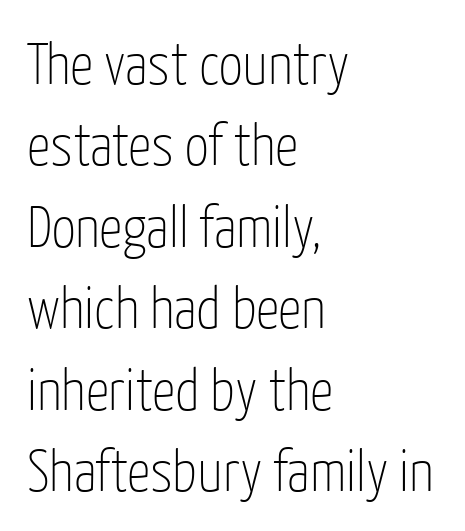
The image shows 59 px thin, condensed sans-serif type, upright; set left-aligned, normal line spacing (1.38x), normal letter spacing, not underlined; low stroke contrast and a medium x-height.
